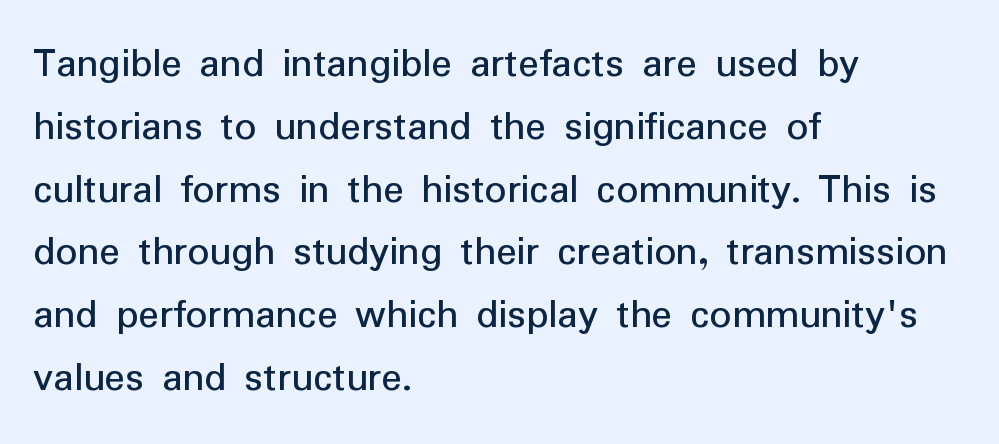
{"serif": "no", "italic": "no", "bold": "no", "weight": "regular", "width": "normal", "stroke_contrast": "low", "x_height": "medium", "monospaced": "no", "underline": "no", "align": "left", "line_spacing": "normal", "line_spacing_ratio": 1.46, "letter_spacing": "normal", "letter_spacing_em": 0.0, "glyph_px": 43}
